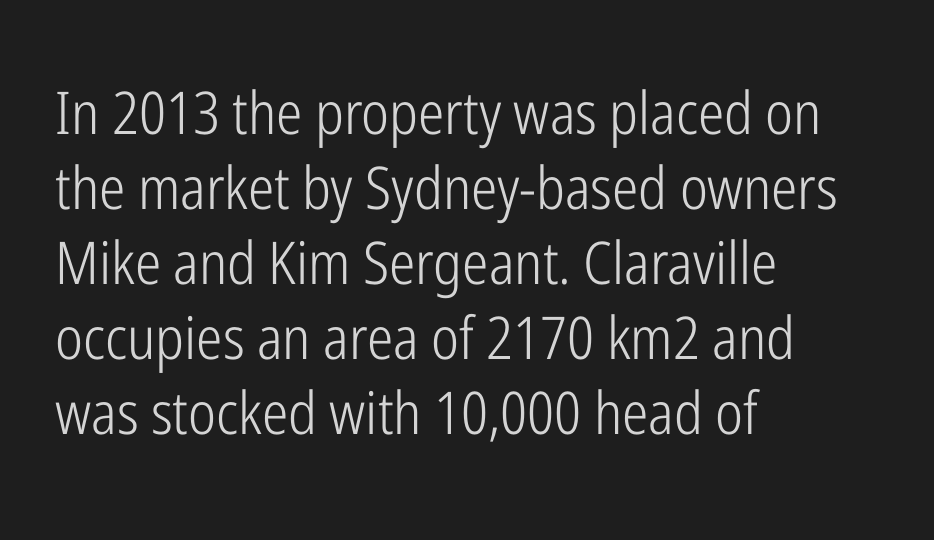
The image shows 59 px light, condensed sans-serif type, upright; set left-aligned, normal line spacing (1.27x), normal letter spacing, not underlined; low stroke contrast and a medium x-height.
